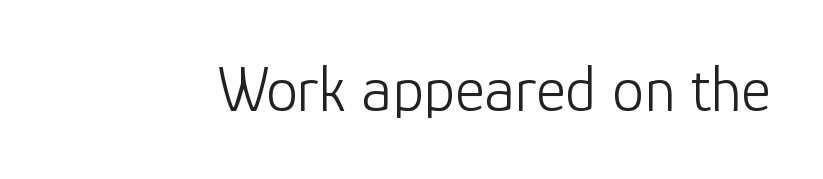
The image shows 64 px light sans-serif type, upright; set normal letter spacing, not underlined; low stroke contrast and a medium x-height.
